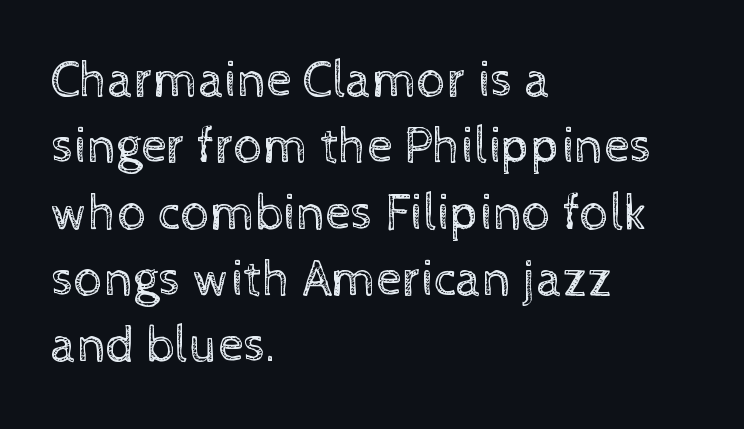
A normal amount of white space separates one row of letters from the next. Ink coverage per letter is moderate at most. The zone under the glyphs is completely vacant. A typesetter would call this proportional, since set widths differ per character. The rendering anchors every line to the left-hand side.
